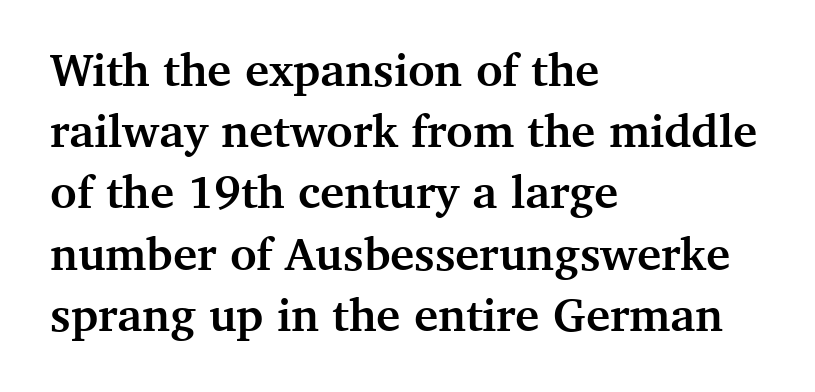
{"serif": "yes", "italic": "no", "bold": "yes", "weight": "semibold", "width": "normal", "stroke_contrast": "medium", "x_height": "medium", "monospaced": "no", "underline": "no", "align": "left", "line_spacing": "normal", "line_spacing_ratio": 1.33, "letter_spacing": "normal", "letter_spacing_em": 0.0, "glyph_px": 46}
